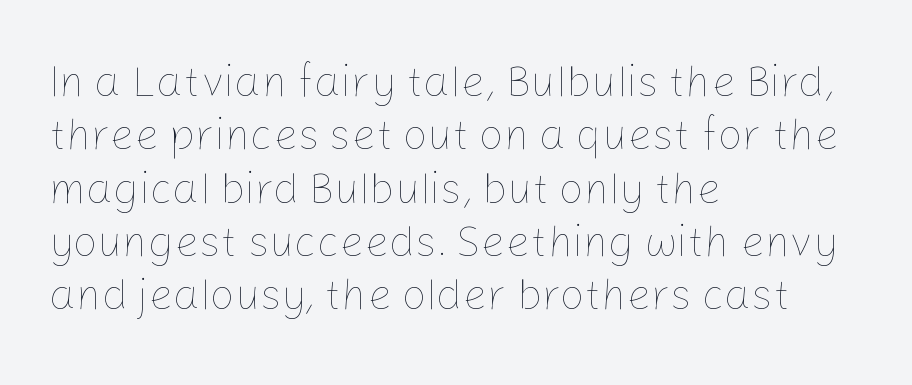
{"italic": "no", "bold": "no", "weight": "thin", "width": "normal", "stroke_contrast": "low", "x_height": "medium", "monospaced": "no", "underline": "no", "align": "left", "line_spacing_ratio": 1.24, "letter_spacing": "normal", "letter_spacing_em": 0.0, "glyph_px": 43}
